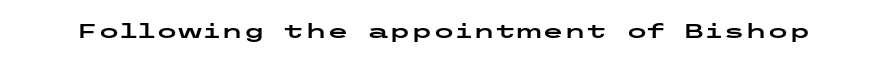
Q: Is the text italic (slanted)? A: No, it is upright.
Q: Is the text underlined? A: No.
Q: Is the spacing between letters normal or unusually wide? A: Normal.
